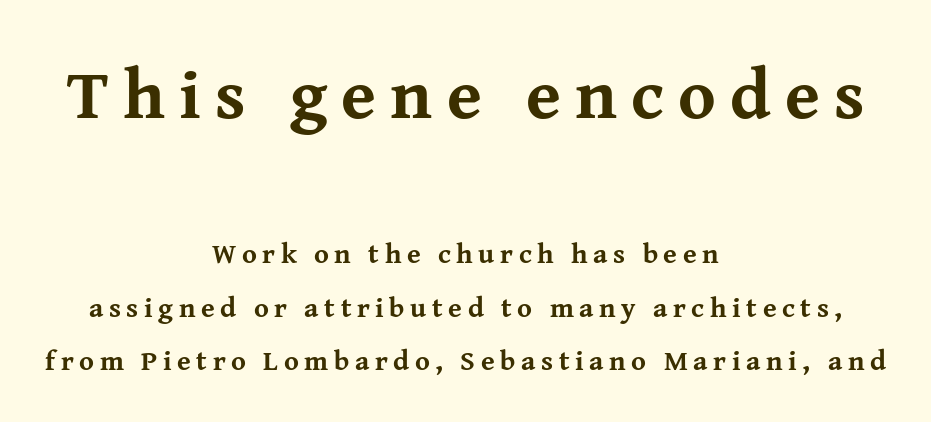
Q: Is the text bold? A: Yes.
Q: Is the text italic (slanted)? A: No, it is upright.
Q: Is the typeface a serif or a sans-serif typeface? A: Serif.
Q: Is the text underlined? A: No.
Q: How is the paragraph aligned? A: Centered.
Q: Is the spacing between letters normal or unusually wide? A: Unusually wide.
Q: Is the spacing between lines tight, normal or loose? A: Loose.
Q: Which block of text is set in a larger size, the first (top) or the second (bottom)? A: The first (top) one.
Q: Width (condensed, normal, or wide)? A: Normal.
Q: Stroke contrast? A: Medium.
Q: x-height? A: Medium.
Q: Monospaced? A: No.
